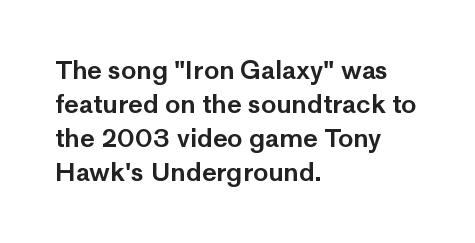
The image shows 25 px text type, upright; set left-aligned, normal line spacing (1.36x), normal letter spacing, not underlined.
